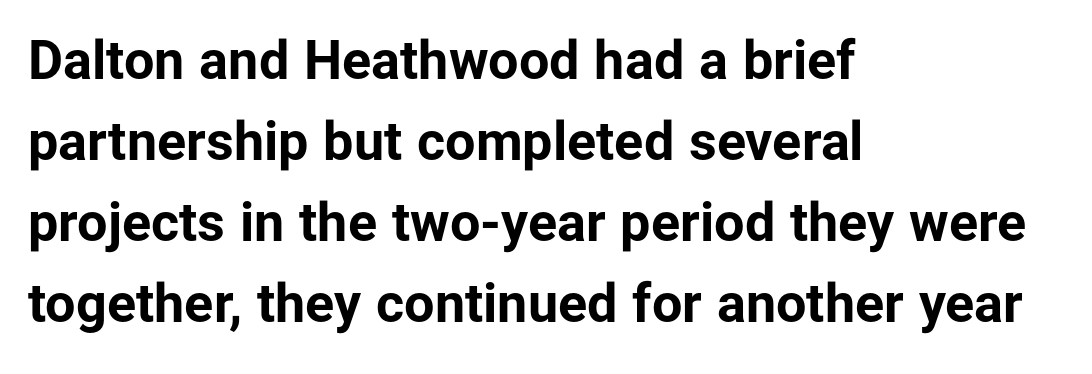
A sans-serif font was chosen for this passage. Does the leading feel generous? No, just average. A student would call this left alignment; a typographer would say flush left, rag right. Heavy-handed strokes throughout: this text is bold. Varying glyph widths throughout — classic text-font behaviour.
